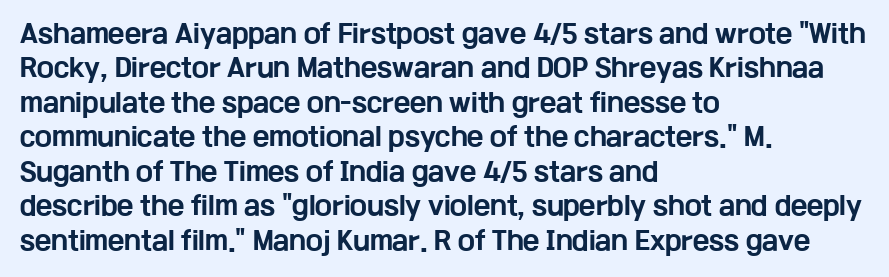
The image shows 25 px bold type, upright; set left-aligned, normal line spacing (1.38x), normal letter spacing, not underlined.
